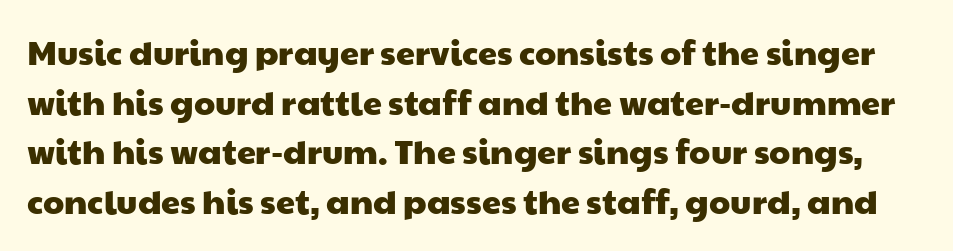
Q: Is the typeface a serif or a sans-serif typeface? A: Sans-serif.
Q: Is the text underlined? A: No.
Q: Is the spacing between letters normal or unusually wide? A: Normal.
Q: Is the spacing between lines tight, normal or loose? A: Normal.
Q: Width (condensed, normal, or wide)? A: Wide.
Q: Stroke contrast? A: Low.
Q: x-height? A: Medium.
Q: Monospaced? A: No.
